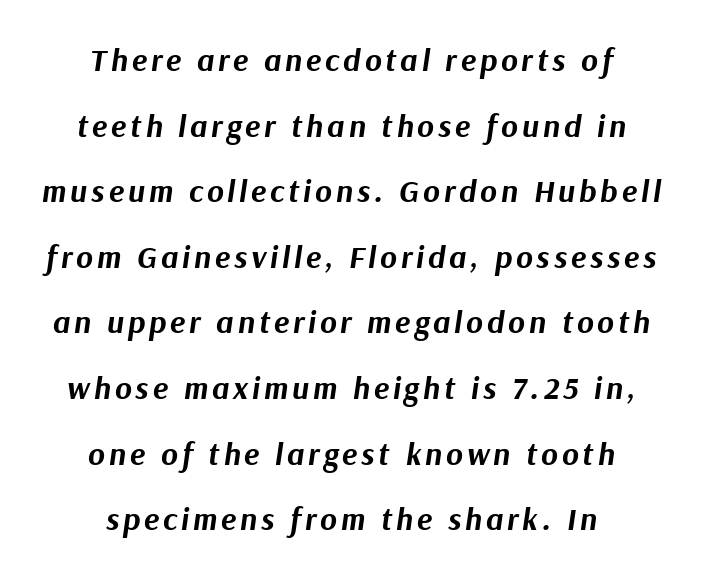
Q: Is the text bold? A: Yes.
Q: Is the text italic (slanted)? A: Yes, it leans right by about 9 degrees.
Q: Is the text underlined? A: No.
Q: How is the paragraph aligned? A: Centered.
Q: Is the spacing between lines tight, normal or loose? A: Loose.
Q: Width (condensed, normal, or wide)? A: Normal.
Q: Stroke contrast? A: Medium.
Q: x-height? A: Medium.
Q: Monospaced? A: No.
